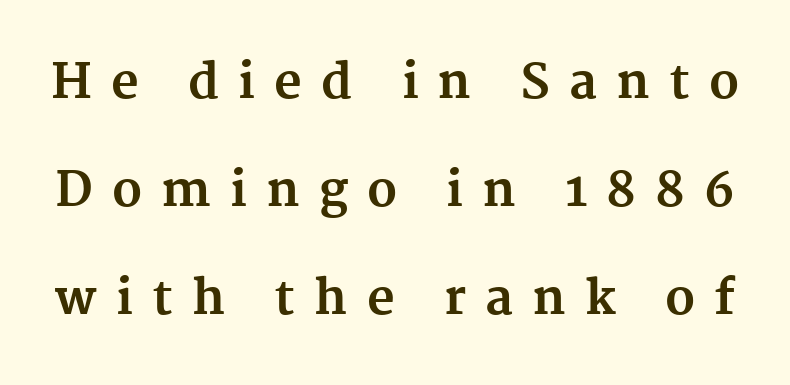
{"serif": "yes", "italic": "no", "bold": "yes", "weight": "bold", "width": "normal", "stroke_contrast": "medium", "x_height": "medium", "monospaced": "no", "underline": "no", "line_spacing": "loose", "line_spacing_ratio": 2.25, "letter_spacing": "wide", "letter_spacing_em": 0.4, "glyph_px": 48}
